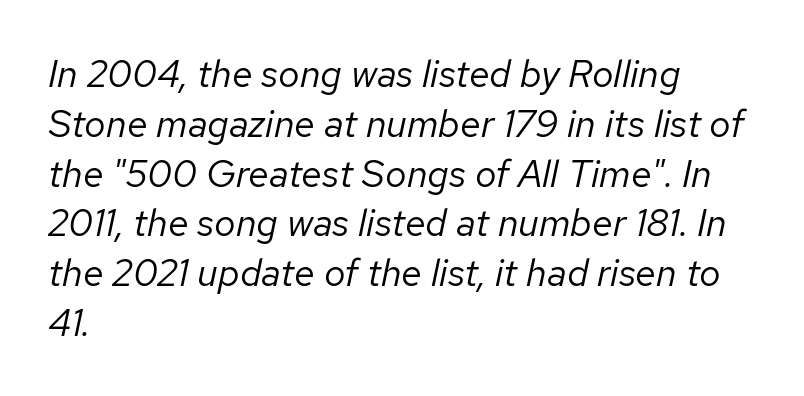
The image shows 38 px regular-weight type, italic (leaning right); set left-aligned, normal line spacing (1.31x), normal letter spacing, not underlined; low stroke contrast and a medium x-height.
